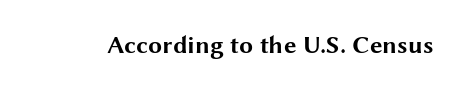
The image shows 25 px bold type, upright; set normal letter spacing, not underlined.
